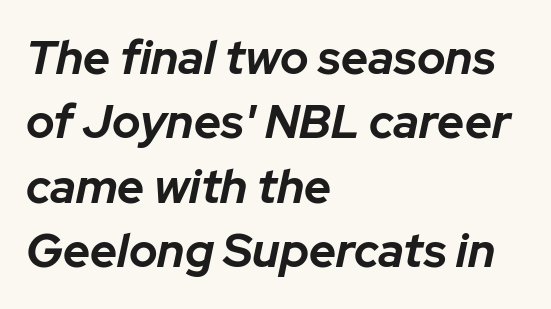
Think of a printed novel: that variable character pitch is what you see here. This rendering uses left alignment, leaving the right contour irregular. Quick note: italic. You'd pick this weight for a headline — it's a proper bold. Short note: letters normally spaced.
